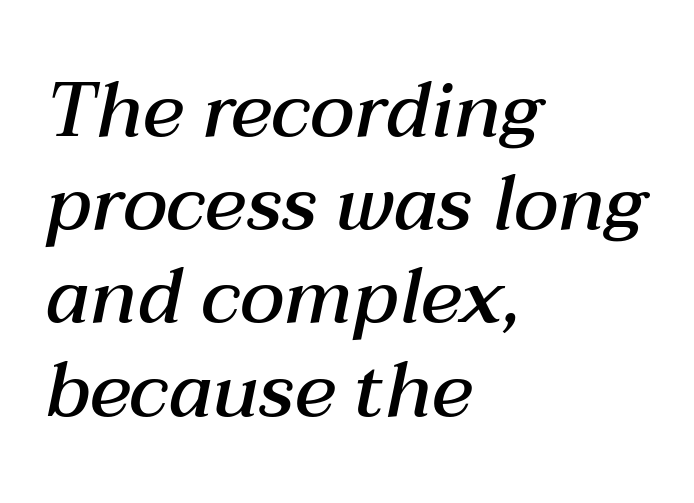
{"italic": "yes", "lean": "right", "slant_degrees": 12, "bold": "semi", "weight": "semibold", "width": "normal", "stroke_contrast": "medium", "x_height": "medium", "monospaced": "no", "underline": "no", "align": "left", "line_spacing_ratio": 1.21, "letter_spacing": "normal", "letter_spacing_em": 0.0, "glyph_px": 77}
